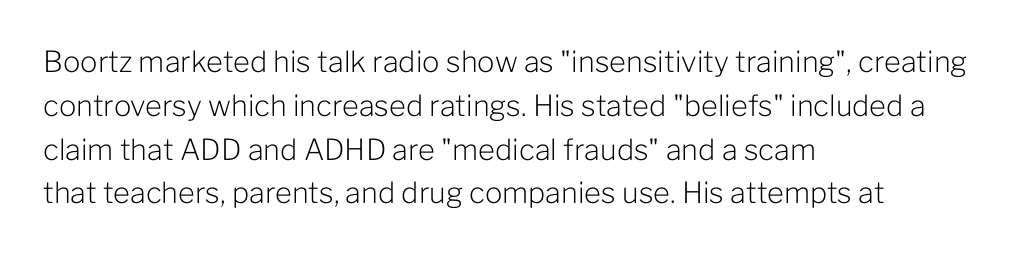
These glyphs show unthickened strokes, regular width or finer. The setting favours the left margin, as ordinary paragraphs usually do. These lines keep a tight, regular rhythm from letter to letter. The vertical gap from one line to the next is medium. Anything drawn beneath the words? Only blank space. The glyphs in this specimen are sans serif.
